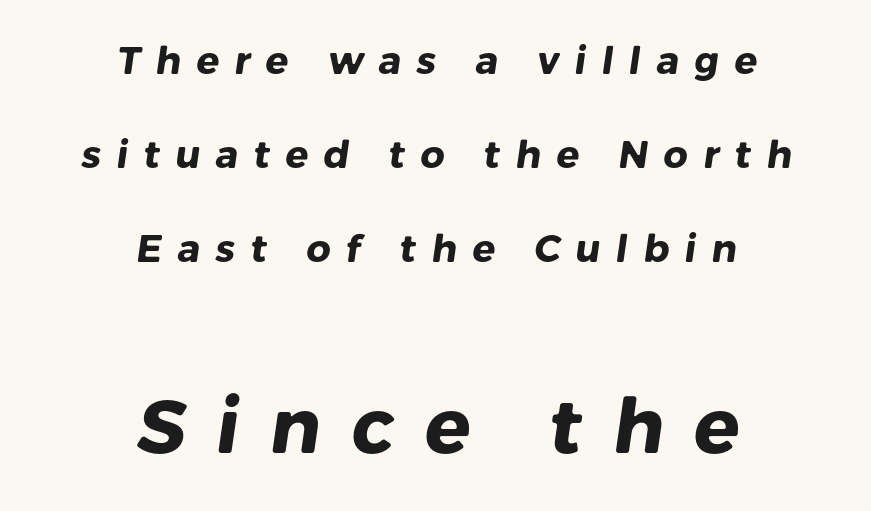
Think of a printed novel: that variable character pitch is what you see here. Students, note that the glyphs here are deliberately spaced far apart. The rendering shows plain stroke endings on the letterforms — a sans-serif design. Typesetter's note: full bold, strokes at maximum text heaviness.
